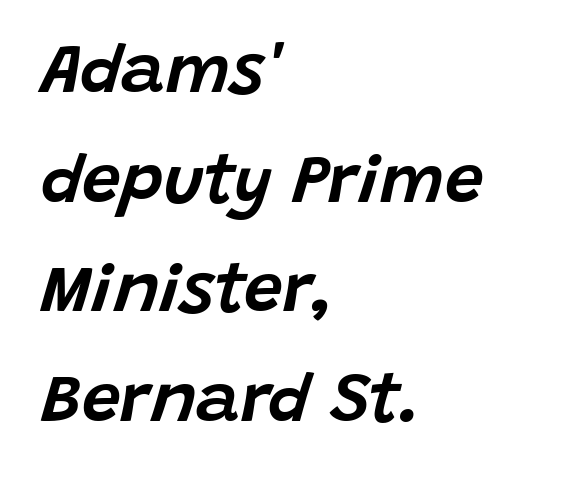
The image shows 69 px text type, italic (leaning right); set left-aligned, normal line spacing (1.59x), normal letter spacing, not underlined; low stroke contrast and a large x-height.
